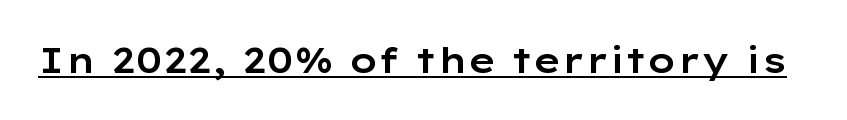
{"serif": "no", "italic": "no", "width": "wide", "stroke_contrast": "low", "x_height": "medium", "monospaced": "no", "underline": "yes", "letter_spacing": "normal", "letter_spacing_em": 0.0, "glyph_px": 35}
